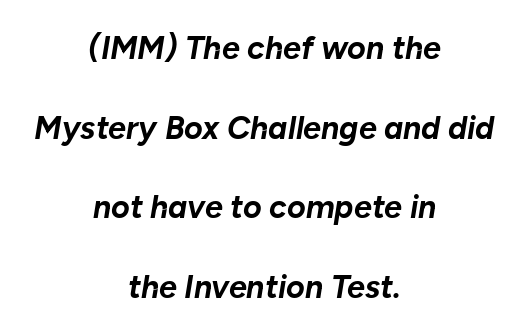
Q: Is the text bold? A: Yes.
Q: Is the text italic (slanted)? A: Yes, it leans right by about 10 degrees.
Q: Is the text underlined? A: No.
Q: How is the paragraph aligned? A: Centered.
Q: Is the spacing between letters normal or unusually wide? A: Normal.
Q: Is the spacing between lines tight, normal or loose? A: Loose.
Q: Width (condensed, normal, or wide)? A: Normal.
Q: Stroke contrast? A: Low.
Q: x-height? A: Medium.
Q: Monospaced? A: No.
